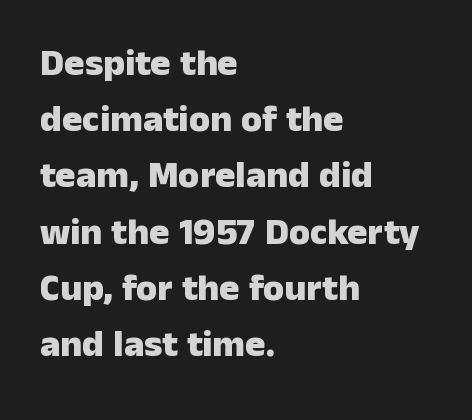
Q: Is the text bold? A: Yes.
Q: Is the text italic (slanted)? A: No, it is upright.
Q: Is the typeface a serif or a sans-serif typeface? A: Sans-serif.
Q: Is the text underlined? A: No.
Q: How is the paragraph aligned? A: Left-aligned.
Q: Is the spacing between letters normal or unusually wide? A: Normal.
Q: Is the spacing between lines tight, normal or loose? A: Normal.
Q: Width (condensed, normal, or wide)? A: Normal.
Q: Stroke contrast? A: Low.
Q: x-height? A: Medium.
Q: Monospaced? A: No.
